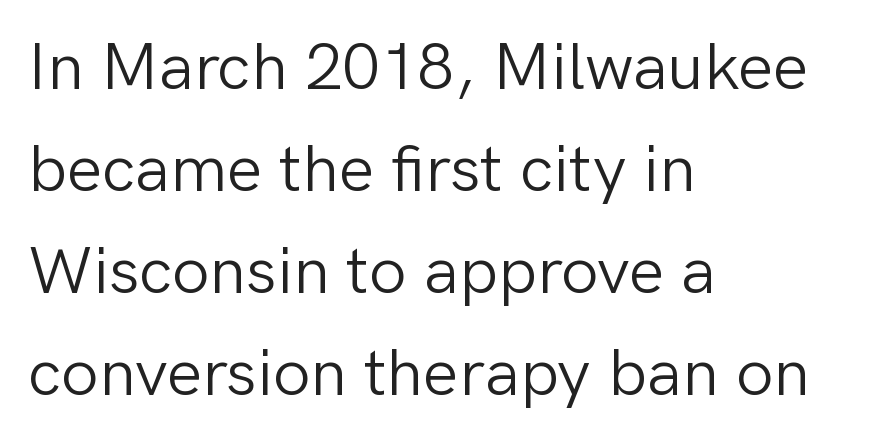
Vertical strokes here are truly vertical. This sample uses plain, unmodified letter spacing. Serifs: no, the terminals of the letterforms are clean. Honestly, there is no underline to notice here at all. Letters have the restrained weight of plain body copy at most. A typesetter would call this proportional, since set widths differ per character.
